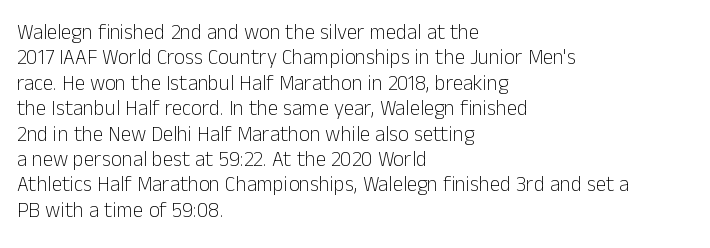
{"italic": "no", "bold": "no", "underline": "no", "align": "left", "line_spacing_ratio": 1.21, "letter_spacing": "normal", "letter_spacing_em": 0.0, "glyph_px": 21}
